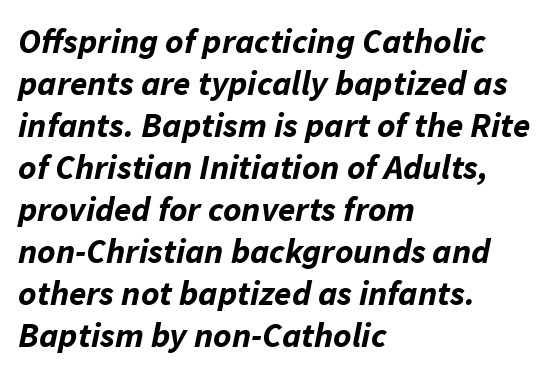
Q: Is the text bold? A: Yes.
Q: Is the text italic (slanted)? A: Yes, it leans right by about 11 degrees.
Q: Is the text underlined? A: No.
Q: How is the paragraph aligned? A: Left-aligned.
Q: Is the spacing between letters normal or unusually wide? A: Normal.
Q: Width (condensed, normal, or wide)? A: Normal.
Q: Stroke contrast? A: Low.
Q: x-height? A: Medium.
Q: Monospaced? A: No.
